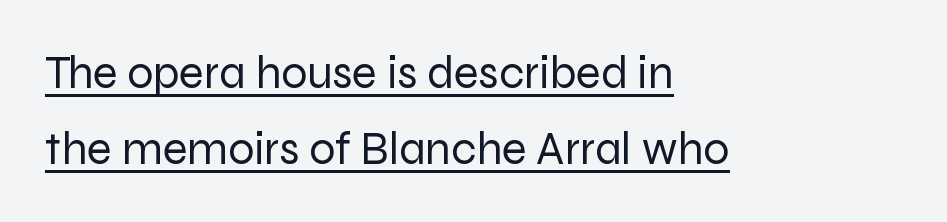
{"serif": "no", "italic": "no", "bold": "no", "weight": "regular", "width": "normal", "stroke_contrast": "low", "x_height": "medium", "monospaced": "no", "underline": "yes", "align": "left", "line_spacing": "normal", "line_spacing_ratio": 1.65, "letter_spacing": "normal", "letter_spacing_em": 0.0, "glyph_px": 46}
